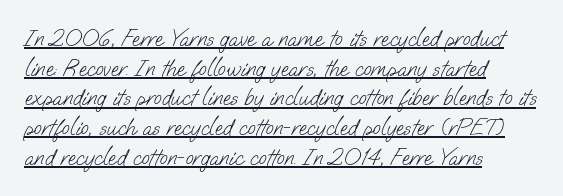
Q: Is the text bold? A: No.
Q: Is the text underlined? A: Yes.
Q: How is the paragraph aligned? A: Left-aligned.
Q: Is the spacing between letters normal or unusually wide? A: Normal.
Q: Is the spacing between lines tight, normal or loose? A: Normal.
